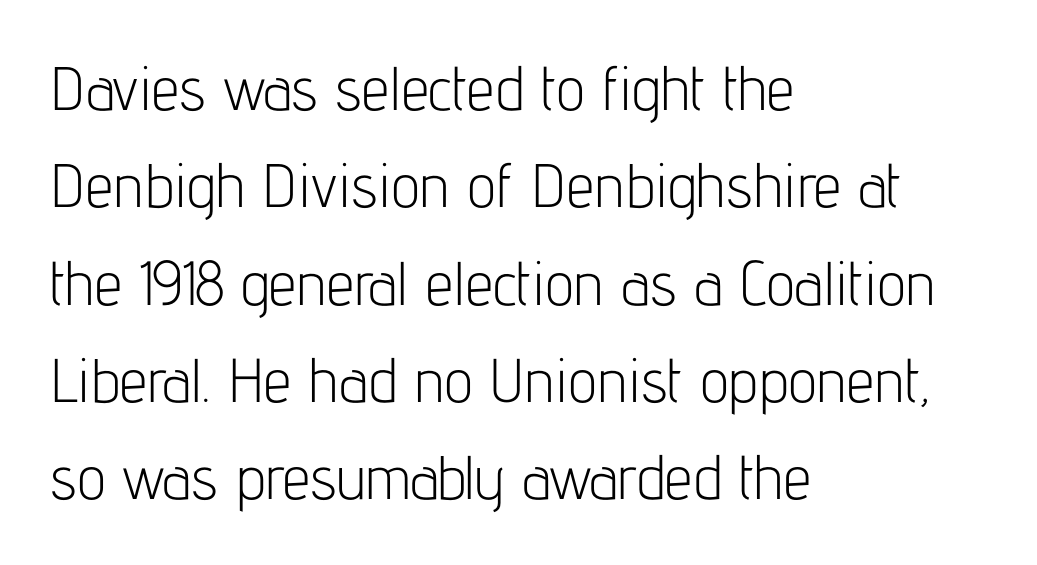
Q: Is the text bold? A: No.
Q: Is the text italic (slanted)? A: No, it is upright.
Q: Is the typeface a serif or a sans-serif typeface? A: Sans-serif.
Q: Is the text underlined? A: No.
Q: How is the paragraph aligned? A: Left-aligned.
Q: Is the spacing between letters normal or unusually wide? A: Normal.
Q: Is the spacing between lines tight, normal or loose? A: Normal.
Q: Width (condensed, normal, or wide)? A: Condensed.
Q: Stroke contrast? A: Low.
Q: x-height? A: Medium.
Q: Monospaced? A: No.
